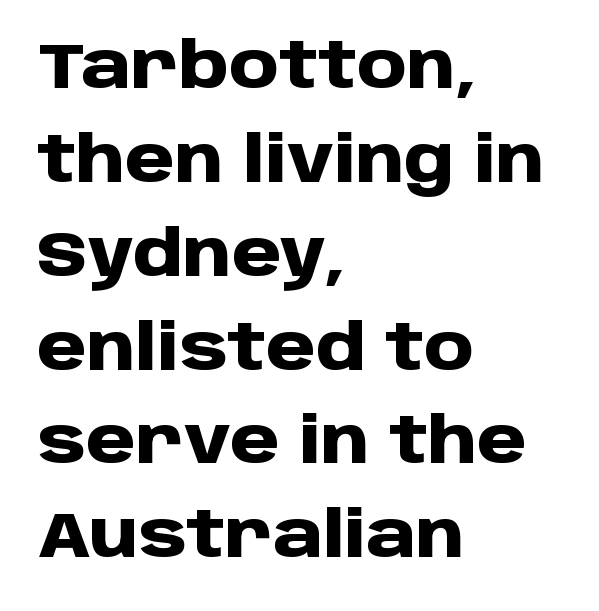
You can tell it's not italic because the verticals are truly vertical. Anything drawn beneath the words? Only blank space. Caption: bold face, heavy strokes. Characters follow at the spacing the type designer built in. Caption: multi-line text, flush left, ragged right.
